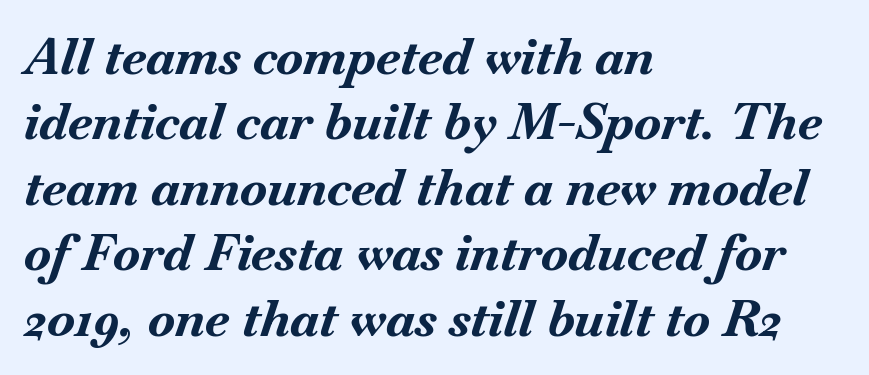
The image shows 50 px bold type, italic (leaning right); set left-aligned, normal line spacing (1.31x), normal letter spacing, not underlined; medium stroke contrast and a small x-height.
